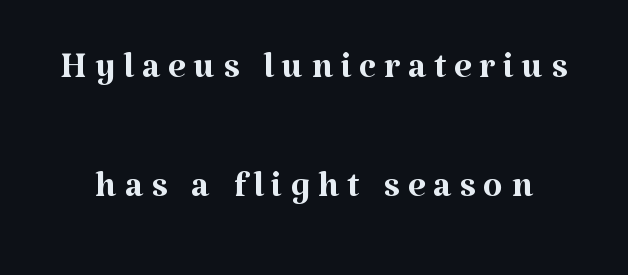
The image shows 51 px regular-weight serif type, upright; set loose line spacing (2.33x), not underlined; medium stroke contrast and a medium x-height.
